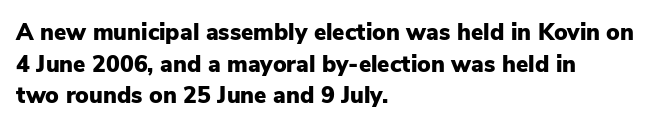
{"italic": "no", "bold": "yes", "underline": "no", "align": "left", "line_spacing": "normal", "line_spacing_ratio": 1.37, "letter_spacing": "normal", "letter_spacing_em": 0.0, "glyph_px": 23}
